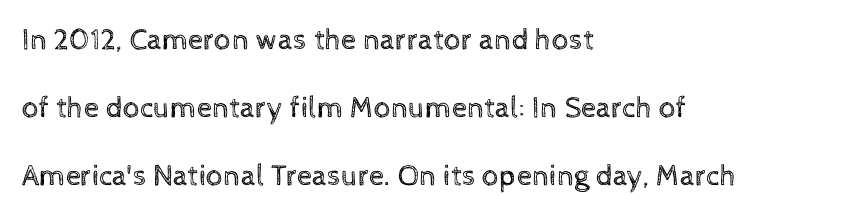
The image shows 30 px regular-weight type, upright; set left-aligned, loose line spacing (2.26x), normal letter spacing, not underlined; a medium x-height.
